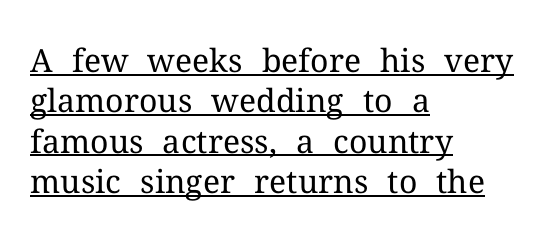
Q: Is the text bold? A: No.
Q: Is the text italic (slanted)? A: No, it is upright.
Q: Is the typeface a serif or a sans-serif typeface? A: Serif.
Q: Is the text underlined? A: Yes.
Q: How is the paragraph aligned? A: Left-aligned.
Q: Is the spacing between letters normal or unusually wide? A: Normal.
Q: Is the spacing between lines tight, normal or loose? A: Normal.
Q: Width (condensed, normal, or wide)? A: Normal.
Q: Stroke contrast? A: Medium.
Q: x-height? A: Medium.
Q: Monospaced? A: No.
